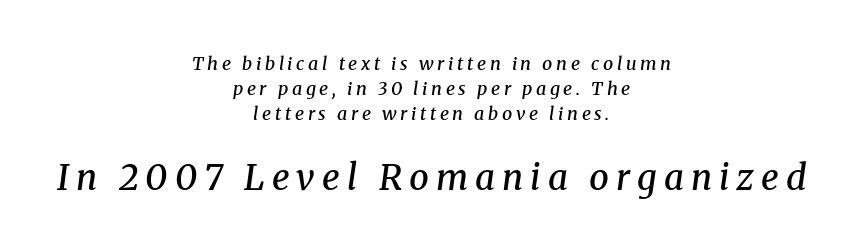
{"serif": "yes", "italic": "yes", "lean": "right", "slant_degrees": 8, "bold": "semi", "weight": "semibold", "width": "normal", "stroke_contrast": "medium", "x_height": "medium", "monospaced": "no", "underline": "no", "align": "center", "line_spacing": "normal", "line_spacing_ratio": 1.38, "letter_spacing": "wide", "letter_spacing_em": 0.2, "larger_block": "second", "size_ratio": 1.94, "glyph_px": 35}
